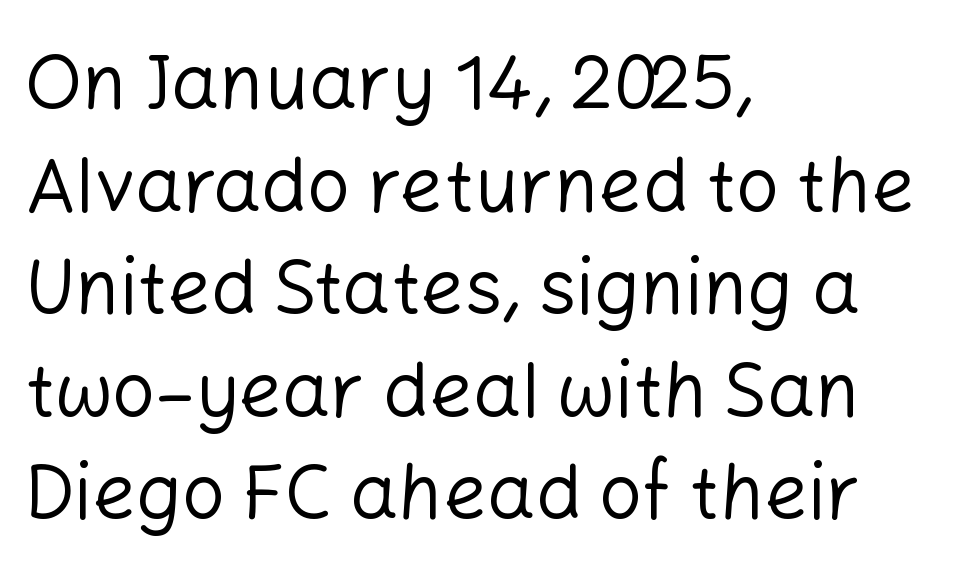
Q: Is the text bold? A: No.
Q: Is the text italic (slanted)? A: No, it is upright.
Q: Is the typeface a serif or a sans-serif typeface? A: Sans-serif.
Q: Is the text underlined? A: No.
Q: How is the paragraph aligned? A: Left-aligned.
Q: Is the spacing between letters normal or unusually wide? A: Normal.
Q: Is the spacing between lines tight, normal or loose? A: Normal.
Q: Width (condensed, normal, or wide)? A: Normal.
Q: Stroke contrast? A: Low.
Q: x-height? A: Medium.
Q: Monospaced? A: No.
